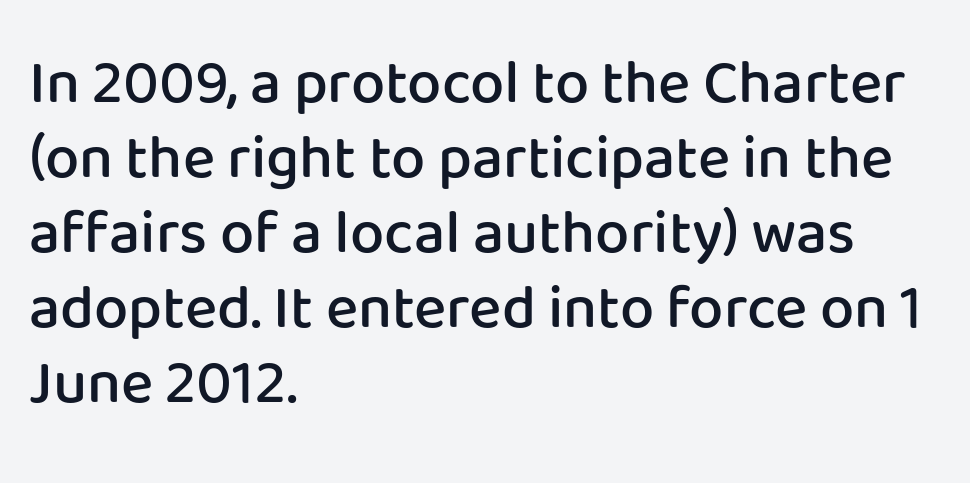
The image shows 61 px semibold sans-serif type, upright; set left-aligned, line spacing 1.23x, normal letter spacing, not underlined; low stroke contrast and a medium x-height.
